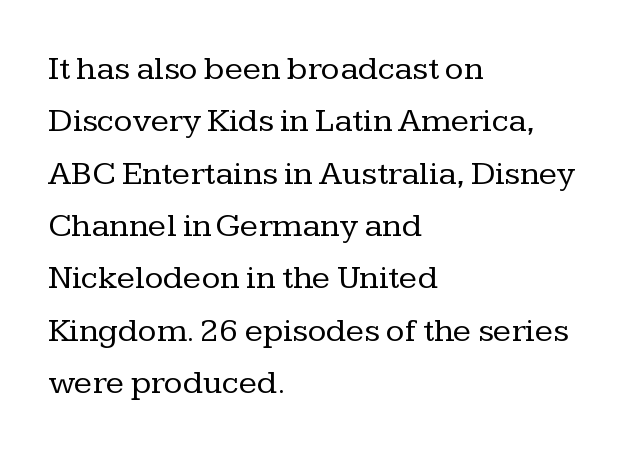
The image shows 34 px regular-weight serif type, upright; set left-aligned, normal line spacing (1.54x), normal letter spacing, not underlined; low stroke contrast and a medium x-height.
